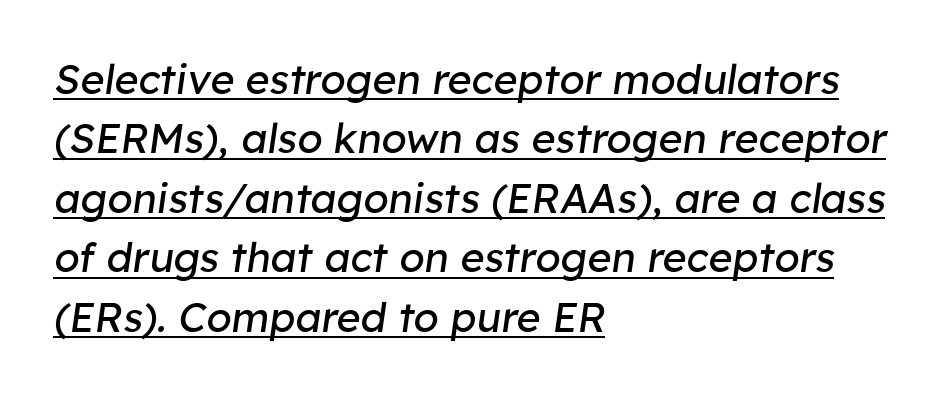
{"italic": "yes", "lean": "right", "slant_degrees": 8, "bold": "no", "weight": "regular", "width": "normal", "stroke_contrast": "low", "x_height": "medium", "monospaced": "no", "underline": "yes", "align": "left", "line_spacing": "normal", "line_spacing_ratio": 1.45, "letter_spacing": "normal", "letter_spacing_em": 0.0, "glyph_px": 41}
